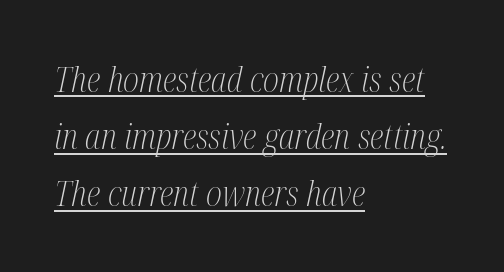
The image shows 35 px light, condensed serif type, italic (leaning right); set left-aligned, normal line spacing (1.63x), normal letter spacing, underlined; medium stroke contrast and a medium x-height.
